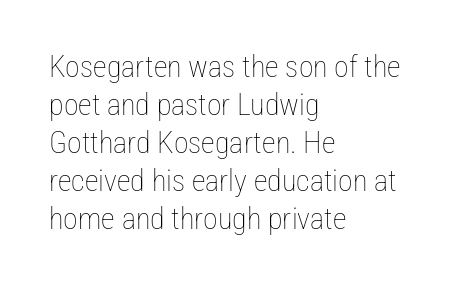
{"italic": "no", "bold": "no", "weight": "thin", "width": "condensed", "stroke_contrast": "low", "x_height": "medium", "monospaced": "no", "underline": "no", "align": "left", "line_spacing": "normal", "line_spacing_ratio": 1.27, "letter_spacing": "normal", "letter_spacing_em": 0.0, "glyph_px": 30}
